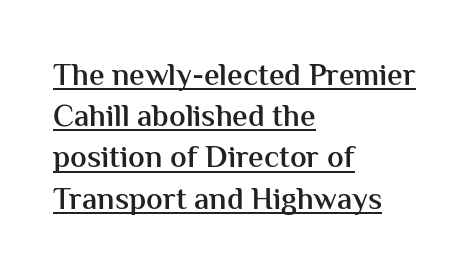
The image shows 31 px semibold sans-serif type, upright; set left-aligned, normal line spacing (1.33x), normal letter spacing, underlined; medium stroke contrast and a medium x-height.
